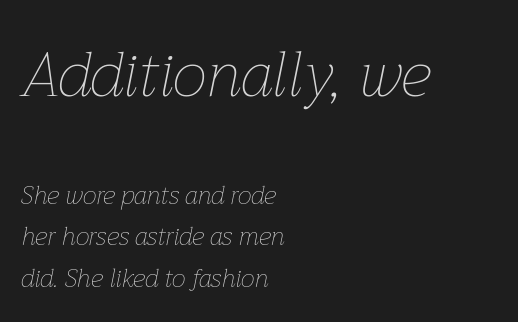
The image shows 62 px thin type, italic (leaning right); set left-aligned, normal line spacing (1.66x), normal letter spacing, not underlined; the first (top) block is 2.48x larger; low stroke contrast and a medium x-height.
